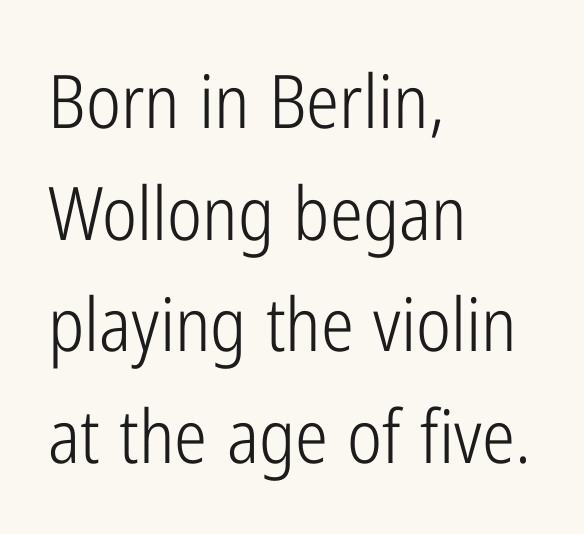
Q: Is the text bold? A: No.
Q: Is the text italic (slanted)? A: No, it is upright.
Q: Is the typeface a serif or a sans-serif typeface? A: Sans-serif.
Q: Is the text underlined? A: No.
Q: How is the paragraph aligned? A: Left-aligned.
Q: Is the spacing between letters normal or unusually wide? A: Normal.
Q: Is the spacing between lines tight, normal or loose? A: Normal.
Q: Width (condensed, normal, or wide)? A: Condensed.
Q: Stroke contrast? A: Low.
Q: x-height? A: Medium.
Q: Monospaced? A: No.
